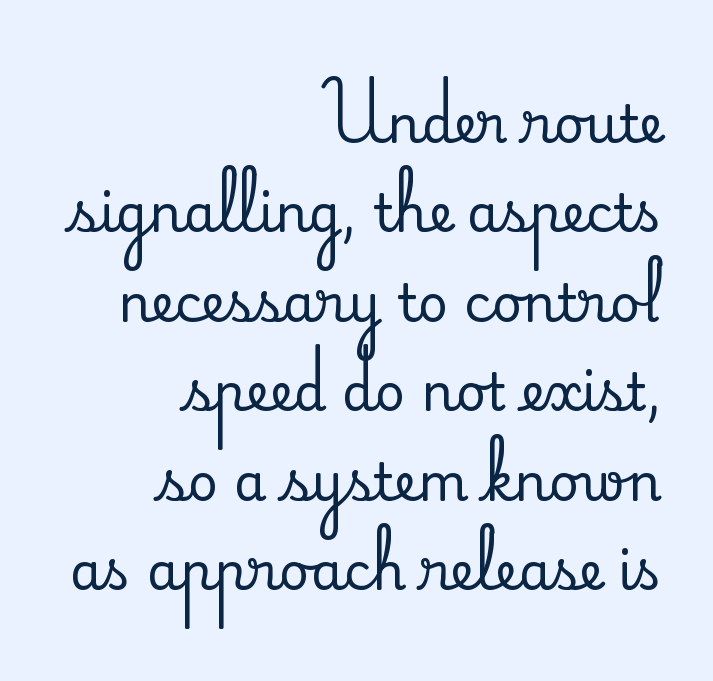
The image shows 52 px serif type, upright; set right-aligned, line spacing 1.72x, normal letter spacing, not underlined; medium stroke contrast and a small x-height.
